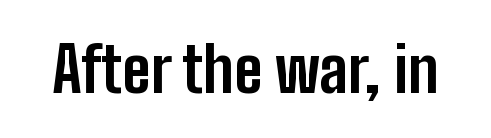
{"serif": "no", "italic": "no", "bold": "yes", "weight": "bold", "width": "condensed", "stroke_contrast": "low", "x_height": "medium", "monospaced": "no", "underline": "no", "letter_spacing": "normal", "letter_spacing_em": 0.0, "glyph_px": 62}
